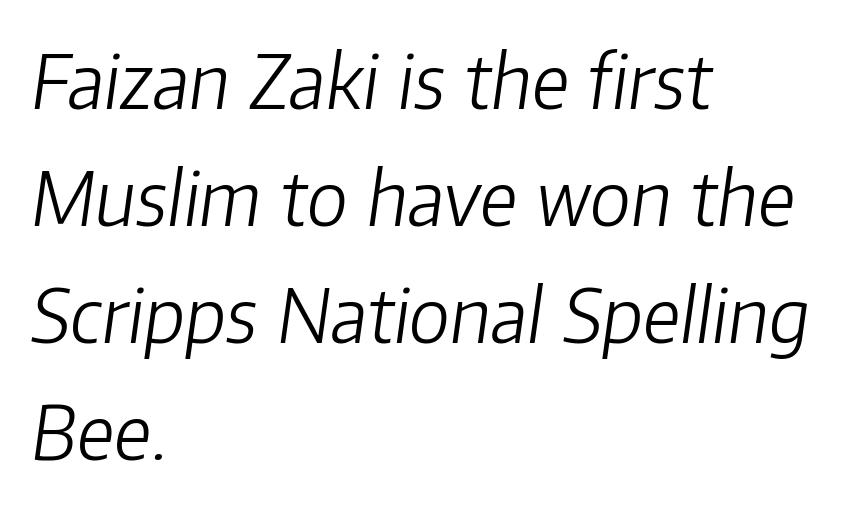
The image shows 74 px light type, italic (leaning right); set left-aligned, normal line spacing (1.58x), normal letter spacing, not underlined; low stroke contrast and a medium x-height.
